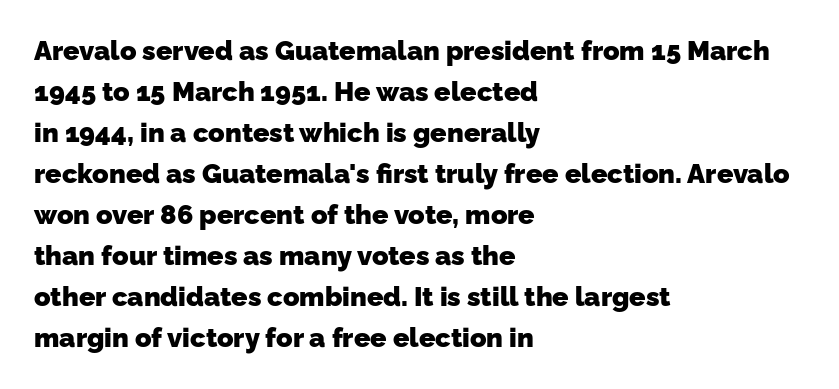
The image shows 27 px bold type; set left-aligned, normal line spacing (1.52x), normal letter spacing, not underlined.
